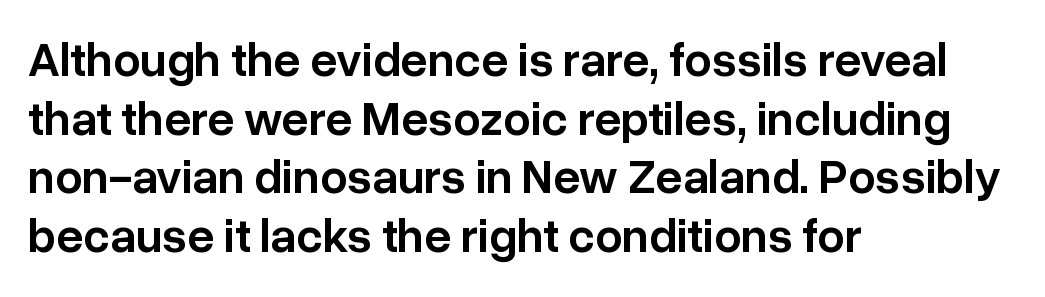
The image shows 48 px semibold sans-serif type, upright; set left-aligned, line spacing 1.22x, normal letter spacing, not underlined; low stroke contrast and a medium x-height.
